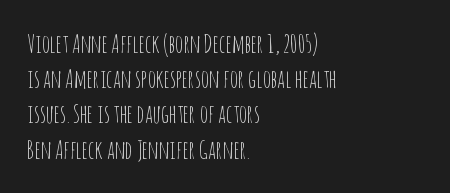
Q: Is the text bold? A: No.
Q: Is the text italic (slanted)? A: No, it is upright.
Q: Is the text underlined? A: No.
Q: How is the paragraph aligned? A: Left-aligned.
Q: Is the spacing between letters normal or unusually wide? A: Normal.
Q: Is the spacing between lines tight, normal or loose? A: Normal.
